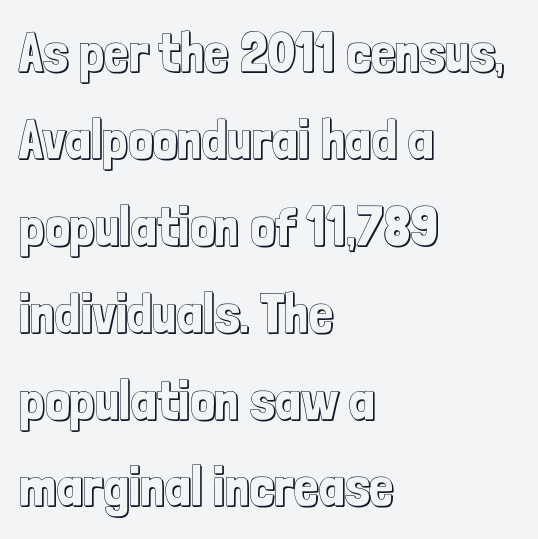
Tall strokes in this sample are plumb rather than angled. Line beginnings align vertically; line endings do not. Short note: letters normally spaced. Looks like regular typesetting: each glyph gets only the width it needs. The vertical gap from one line to the next is medium.
